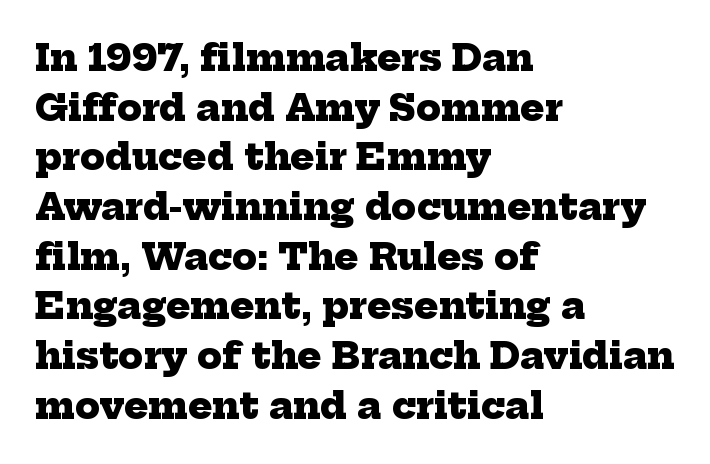
{"serif": "yes", "bold": "yes", "weight": "heavy", "width": "normal", "stroke_contrast": "low", "x_height": "medium", "monospaced": "no", "underline": "no", "align": "left", "line_spacing": "normal", "line_spacing_ratio": 1.38, "letter_spacing": "normal", "letter_spacing_em": 0.0, "glyph_px": 36}
